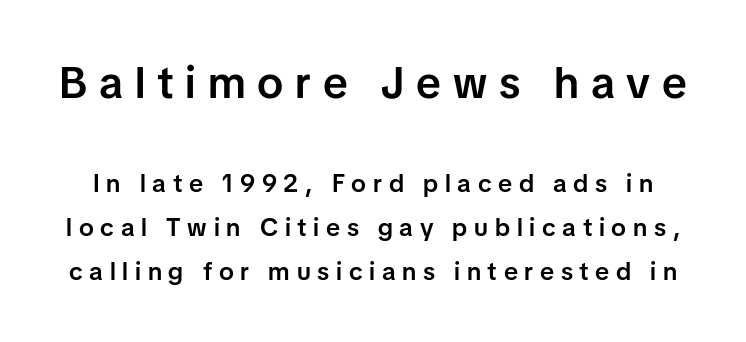
The image shows 44 px semibold sans-serif type, upright; set line spacing 1.76x, unusually wide letter spacing (+0.27 em), not underlined; the first (top) block is 1.76x larger; low stroke contrast and a medium x-height.
